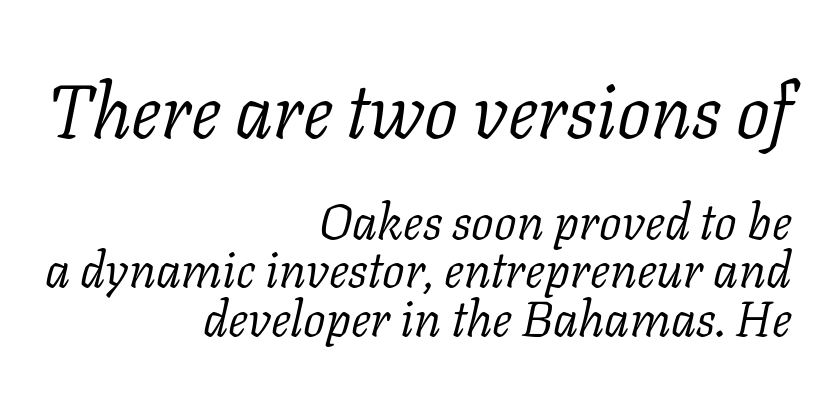
A bare baseline throughout the passage. Right-aligned paragraph, ragged on the left. Stems here are at most as thick as an everyday book face. Interline gaps are noticeably narrow in this sample.
